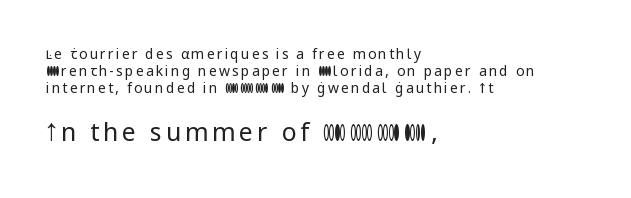
{"italic": "no", "bold": "no", "underline": "no", "align": "left", "line_spacing_ratio": 1.23, "larger_block": "second", "size_ratio": 1.79, "glyph_px": 25}
